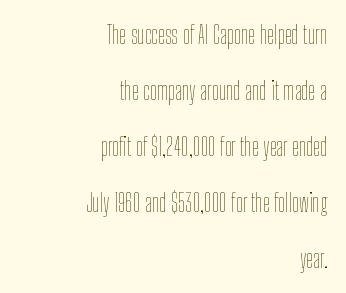
Q: Is the text bold? A: No.
Q: Is the text italic (slanted)? A: No, it is upright.
Q: Is the text underlined? A: No.
Q: How is the paragraph aligned? A: Right-aligned.
Q: Is the spacing between letters normal or unusually wide? A: Normal.
Q: Is the spacing between lines tight, normal or loose? A: Loose.
